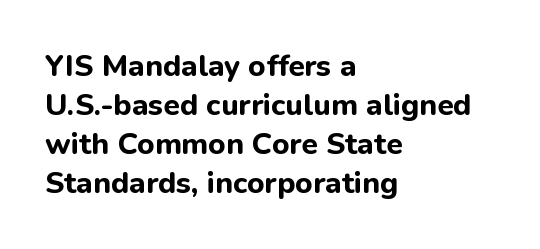
{"serif": "no", "italic": "no", "bold": "yes", "weight": "bold", "width": "normal", "stroke_contrast": "low", "x_height": "medium", "monospaced": "no", "underline": "no", "align": "left", "line_spacing": "normal", "line_spacing_ratio": 1.3, "letter_spacing": "normal", "letter_spacing_em": 0.0, "glyph_px": 30}
